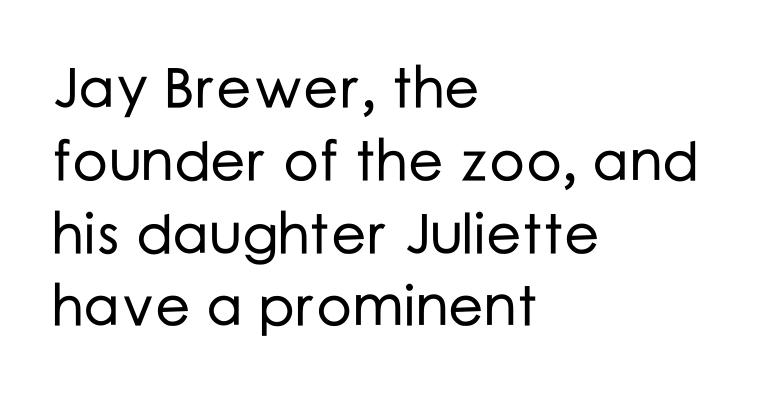
{"serif": "no", "italic": "no", "width": "normal", "stroke_contrast": "low", "x_height": "medium", "monospaced": "no", "underline": "no", "align": "left", "line_spacing": "normal", "line_spacing_ratio": 1.3, "letter_spacing": "normal", "letter_spacing_em": 0.0, "glyph_px": 56}
